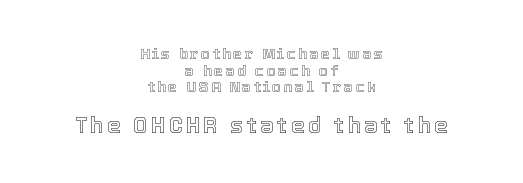
The image shows 22 px text type, upright; set centered, tight line spacing (1.11x), not underlined; the second (bottom) block is 1.47x larger.
